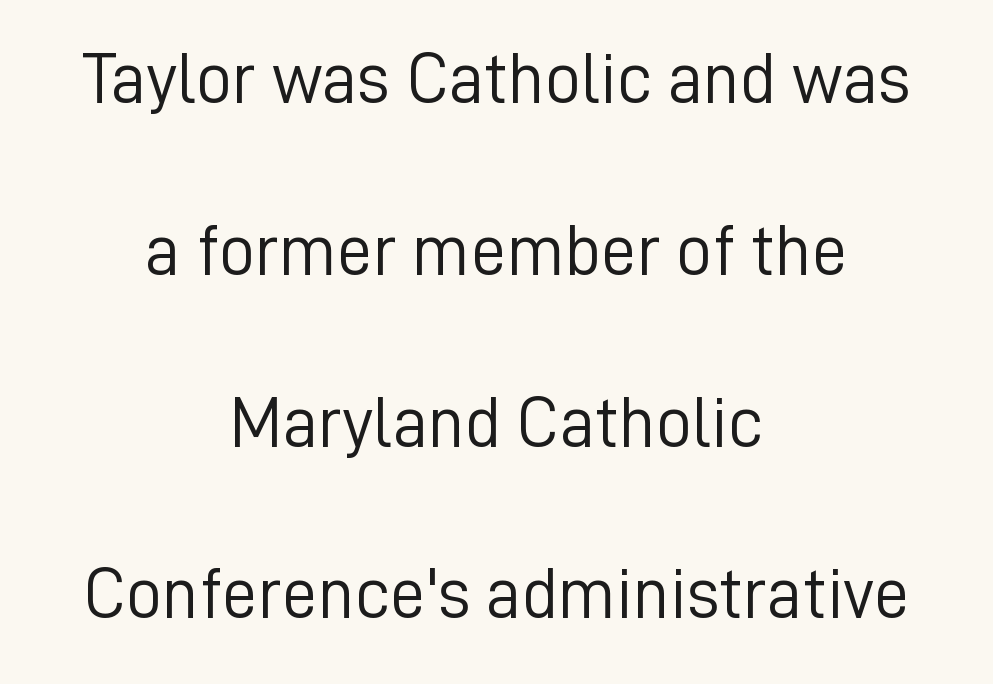
Q: Is the text bold? A: No.
Q: Is the text italic (slanted)? A: No, it is upright.
Q: Is the typeface a serif or a sans-serif typeface? A: Sans-serif.
Q: Is the text underlined? A: No.
Q: How is the paragraph aligned? A: Centered.
Q: Is the spacing between letters normal or unusually wide? A: Normal.
Q: Is the spacing between lines tight, normal or loose? A: Loose.
Q: Width (condensed, normal, or wide)? A: Normal.
Q: Stroke contrast? A: Low.
Q: x-height? A: Medium.
Q: Monospaced? A: No.
